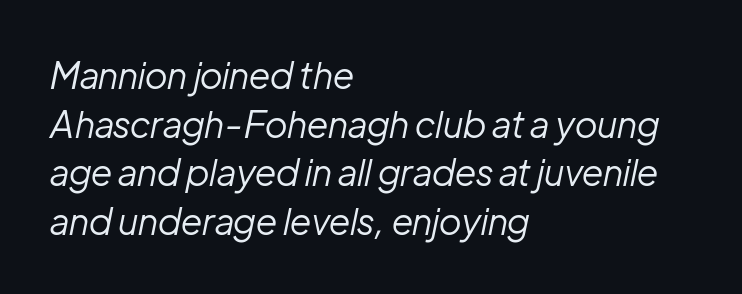
The image shows 36 px regular-weight type, italic (leaning right); set left-aligned, normal line spacing (1.35x), normal letter spacing, not underlined; low stroke contrast and a medium x-height.
